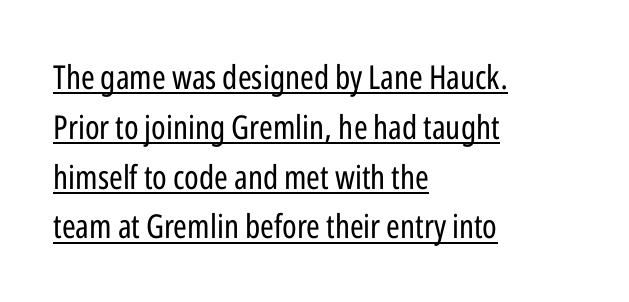
Q: Is the text bold? A: No.
Q: Is the text italic (slanted)? A: No, it is upright.
Q: Is the typeface a serif or a sans-serif typeface? A: Sans-serif.
Q: Is the text underlined? A: Yes.
Q: How is the paragraph aligned? A: Left-aligned.
Q: Is the spacing between letters normal or unusually wide? A: Normal.
Q: Is the spacing between lines tight, normal or loose? A: Normal.
Q: Width (condensed, normal, or wide)? A: Condensed.
Q: Stroke contrast? A: Low.
Q: x-height? A: Medium.
Q: Monospaced? A: No.
